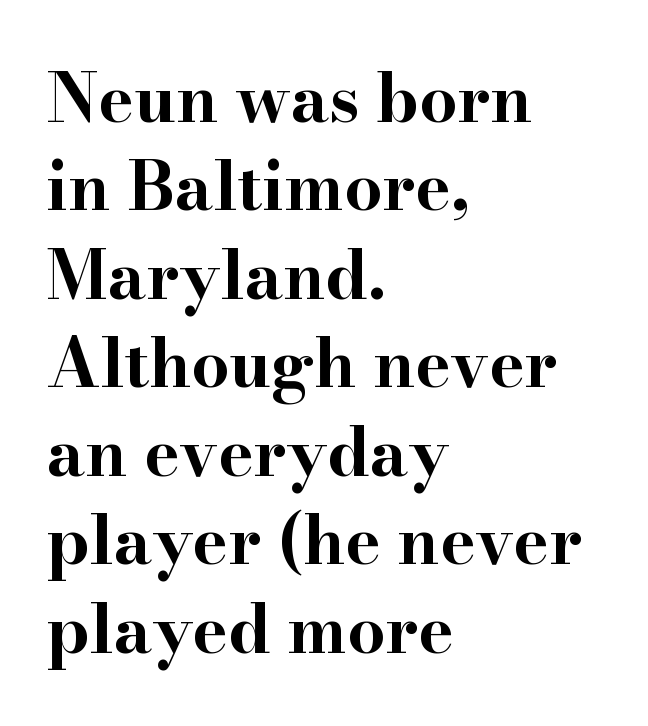
The image shows 67 px bold, wide serif type, upright; set left-aligned, normal line spacing (1.32x), normal letter spacing, not underlined; high stroke contrast and a small x-height.
